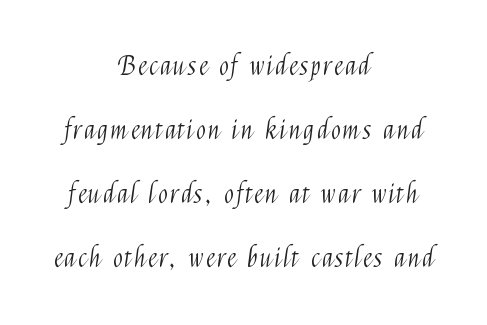
Neither beginnings nor endings align; midpoints do. The specimen omits any rule beneath the text block's lines. Vertical stems look standard width or narrower in stroke. Widely set lines give the paragraph a tall, airy silhouette.
